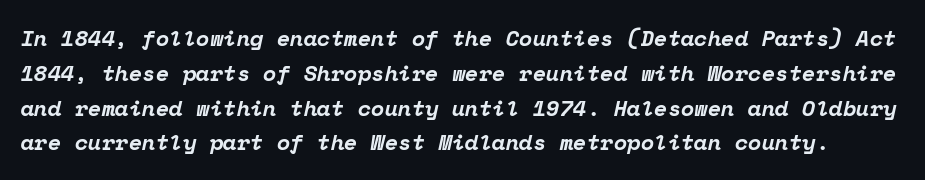
The image shows 22 px bold type, italic (leaning right); set normal line spacing (1.58x), normal letter spacing, not underlined.
